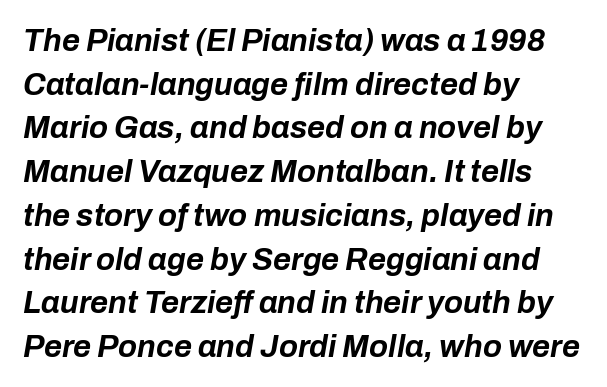
The typesetter chose a ragged-right arrangement here. The face used here has a pronounced slope to its letters. A typesetter would call this zero additional tracking. Each letter keeps its own natural width here, so spacing adapts to shape. These words are printed bold, with thick strokes throughout. Honestly, the row spacing looks completely unremarkable.
